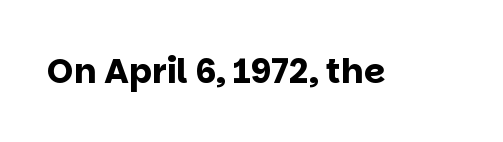
{"serif": "no", "italic": "no", "bold": "yes", "weight": "bold", "width": "normal", "stroke_contrast": "low", "x_height": "large", "monospaced": "no", "underline": "no", "letter_spacing": "normal", "letter_spacing_em": 0.0, "glyph_px": 34}
